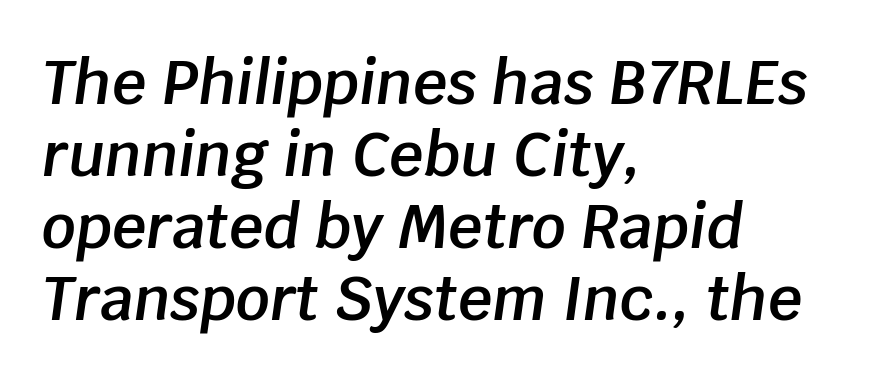
Q: Is the text bold? A: Semi-bold.
Q: Is the text italic (slanted)? A: Yes, it leans right by about 8 degrees.
Q: Is the text underlined? A: No.
Q: How is the paragraph aligned? A: Left-aligned.
Q: Is the spacing between letters normal or unusually wide? A: Normal.
Q: Width (condensed, normal, or wide)? A: Normal.
Q: Stroke contrast? A: Low.
Q: x-height? A: Large.
Q: Monospaced? A: No.
